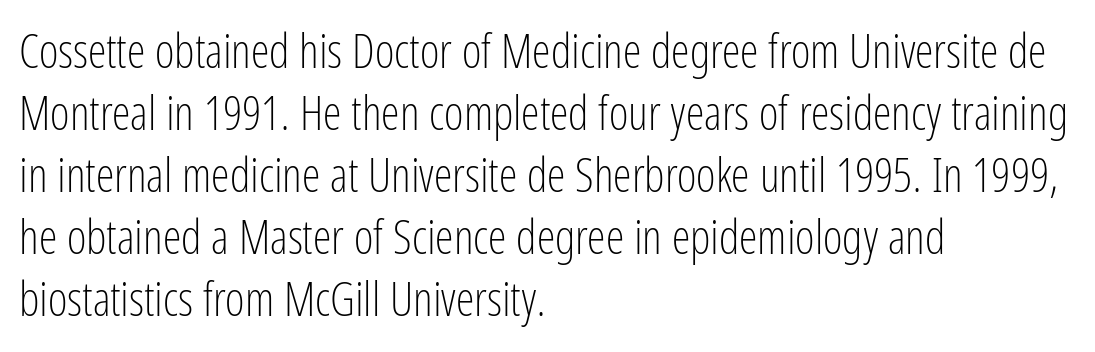
Q: Is the text bold? A: No.
Q: Is the text italic (slanted)? A: No, it is upright.
Q: Is the typeface a serif or a sans-serif typeface? A: Sans-serif.
Q: Is the text underlined? A: No.
Q: How is the paragraph aligned? A: Left-aligned.
Q: Is the spacing between letters normal or unusually wide? A: Normal.
Q: Is the spacing between lines tight, normal or loose? A: Normal.
Q: Width (condensed, normal, or wide)? A: Condensed.
Q: Stroke contrast? A: Low.
Q: x-height? A: Medium.
Q: Monospaced? A: No.
